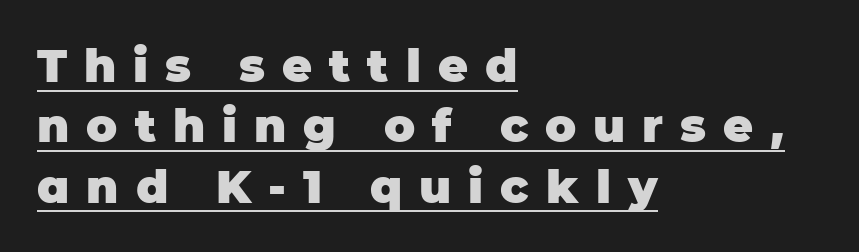
Q: Is the text bold? A: Yes.
Q: Is the text italic (slanted)? A: No, it is upright.
Q: Is the typeface a serif or a sans-serif typeface? A: Sans-serif.
Q: Is the text underlined? A: Yes.
Q: How is the paragraph aligned? A: Left-aligned.
Q: Is the spacing between letters normal or unusually wide? A: Unusually wide.
Q: Is the spacing between lines tight, normal or loose? A: Normal.
Q: Width (condensed, normal, or wide)? A: Normal.
Q: Stroke contrast? A: Low.
Q: x-height? A: Large.
Q: Monospaced? A: No.
